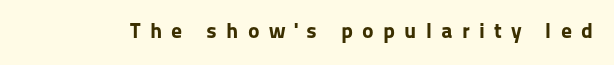
Q: Is the text bold? A: Yes.
Q: Is the text italic (slanted)? A: No, it is upright.
Q: Is the text underlined? A: No.
Q: Is the spacing between letters normal or unusually wide? A: Unusually wide.
